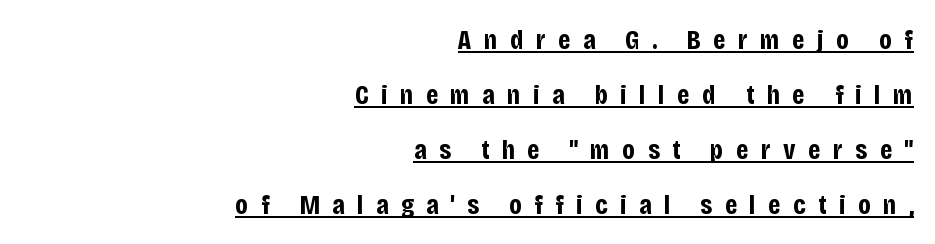
{"serif": "no", "italic": "no", "bold": "yes", "weight": "bold", "width": "condensed", "stroke_contrast": "low", "x_height": "large", "monospaced": "no", "underline": "yes", "align": "right", "line_spacing": "loose", "line_spacing_ratio": 1.96, "letter_spacing": "wide", "letter_spacing_em": 0.44, "glyph_px": 28}
